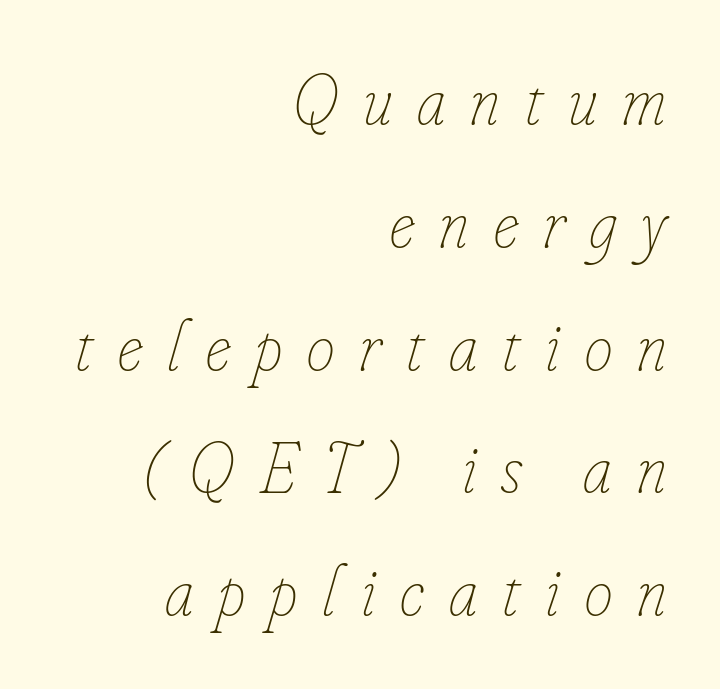
The rendering inserts visible extra space after every character. The face used here is proportionally spaced, like ordinary book or web type. Each stroke keeps to a modest, everyday thickness or less. Bare-footed words on every line. Visually the block forms a straight wall on the right and a jagged coastline on the left.
